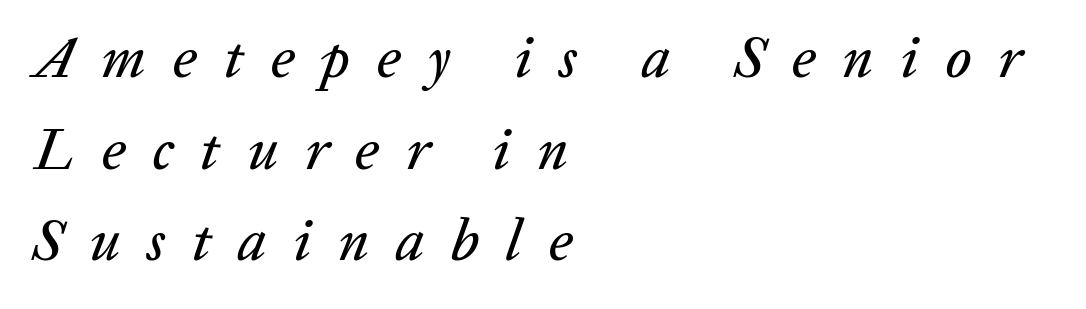
Q: Is the text italic (slanted)? A: Yes, it leans right by about 20 degrees.
Q: Is the text underlined? A: No.
Q: How is the paragraph aligned? A: Left-aligned.
Q: Is the spacing between letters normal or unusually wide? A: Unusually wide.
Q: Is the spacing between lines tight, normal or loose? A: Normal.
Q: Width (condensed, normal, or wide)? A: Normal.
Q: Stroke contrast? A: Low.
Q: x-height? A: Medium.
Q: Monospaced? A: No.
